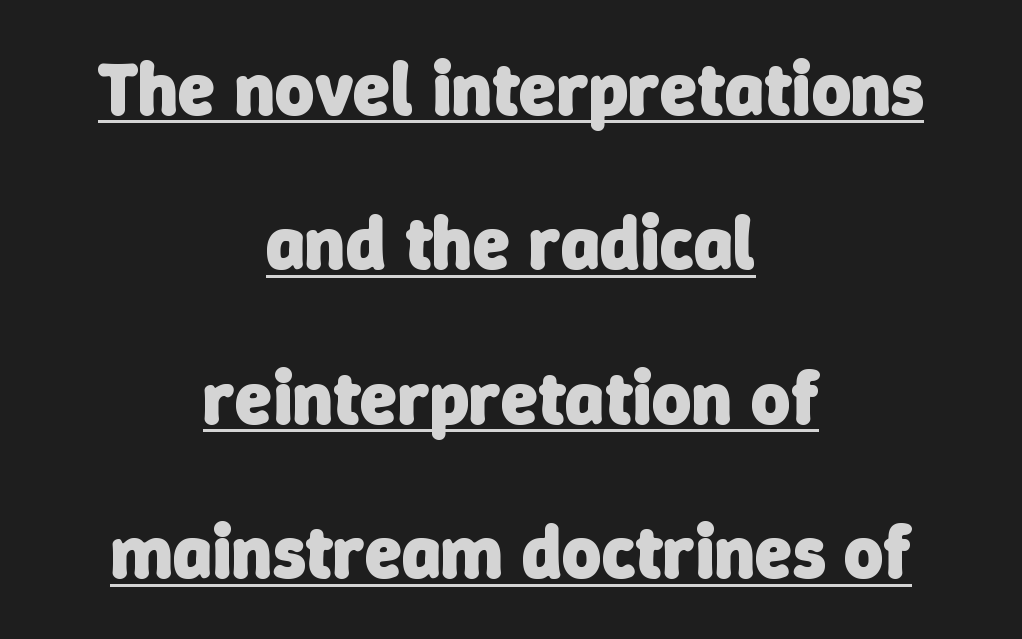
The image shows 75 px heavy sans-serif type; set centered, loose line spacing (2.06x), normal letter spacing, underlined; low stroke contrast and a medium x-height.
